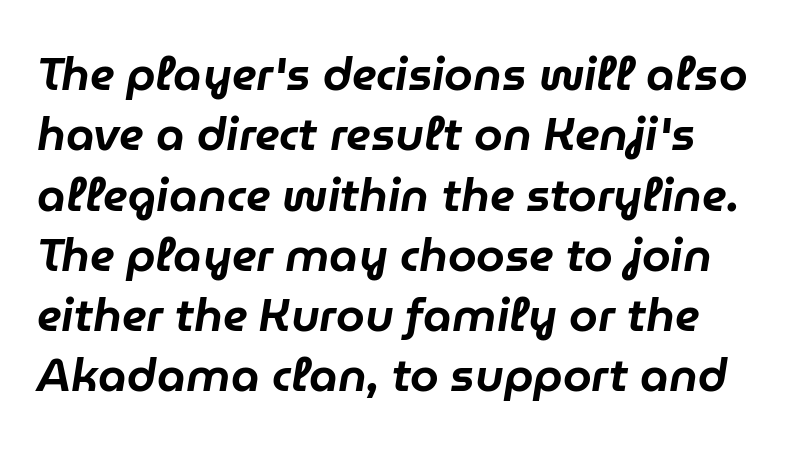
The image shows 46 px text type, italic (leaning right); set normal line spacing (1.31x), normal letter spacing, not underlined; low stroke contrast and a medium x-height.
